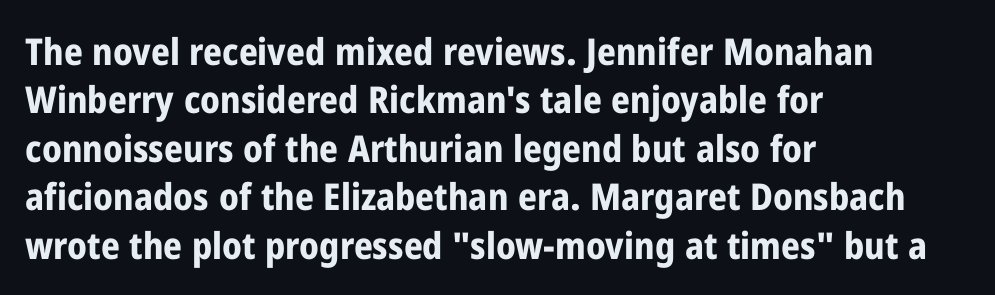
The letters are bold, with thick, heavy strokes. The designer went with a sans here, leaving each stem footless. Caption: standard tracking, unaltered. The designer left line spacing at the default. Character widths vary here, with narrow letters taking less room than wide ones. The typesetter chose a ragged-right arrangement here.
